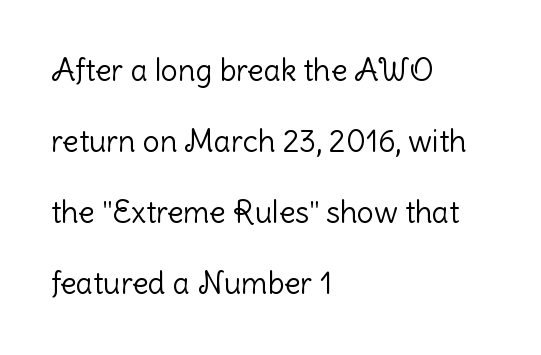
Lines of text with bare space underneath. Check where the strokes stop: nothing finishes them off — pure sans. The lines in this sample share a left origin and differ only in where they stop. Note the varied advance widths — an 'i' is clearly narrower than an 'm'.
